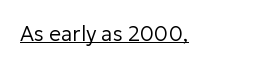
The image shows 21 px text type, upright; set left-aligned, normal letter spacing, underlined.
